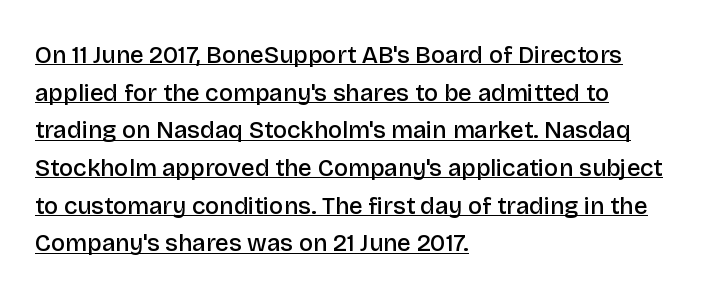
{"italic": "no", "bold": "semi", "underline": "yes", "align": "left", "line_spacing": "normal", "line_spacing_ratio": 1.57, "letter_spacing": "normal", "letter_spacing_em": 0.0, "glyph_px": 24}
